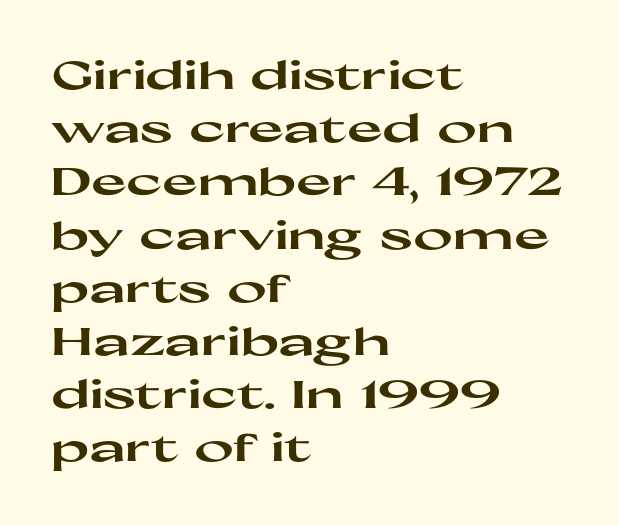
The image shows 38 px heavy, wide sans-serif type, upright; set left-aligned, normal line spacing (1.4x), normal letter spacing, not underlined; high stroke contrast and a medium x-height.
